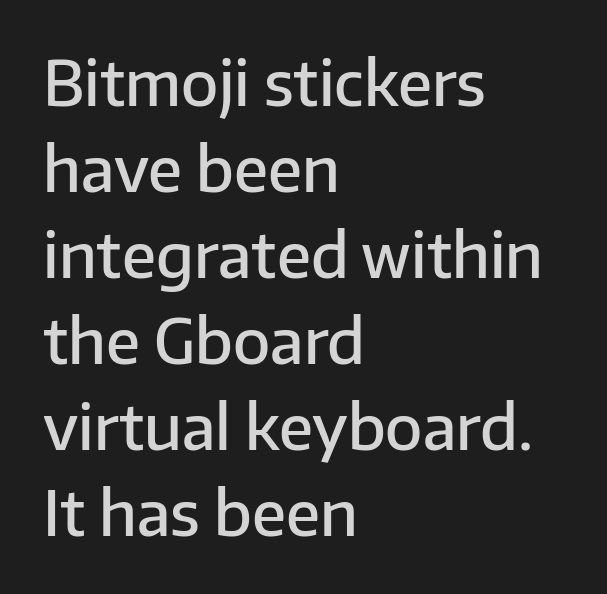
{"serif": "no", "italic": "no", "bold": "semi", "weight": "semibold", "width": "normal", "stroke_contrast": "low", "x_height": "medium", "monospaced": "no", "underline": "no", "align": "left", "line_spacing": "normal", "line_spacing_ratio": 1.41, "letter_spacing": "normal", "letter_spacing_em": 0.0, "glyph_px": 61}
